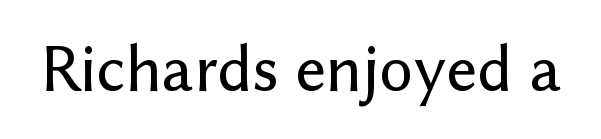
Q: Is the text italic (slanted)? A: No, it is upright.
Q: Is the typeface a serif or a sans-serif typeface? A: Sans-serif.
Q: Is the text underlined? A: No.
Q: Is the spacing between letters normal or unusually wide? A: Normal.
Q: Width (condensed, normal, or wide)? A: Normal.
Q: Stroke contrast? A: Low.
Q: x-height? A: Medium.
Q: Monospaced? A: No.
